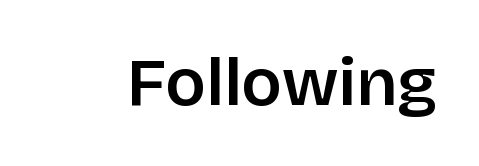
The image shows 67 px semibold sans-serif type, upright; set normal letter spacing, not underlined; low stroke contrast and a large x-height.
